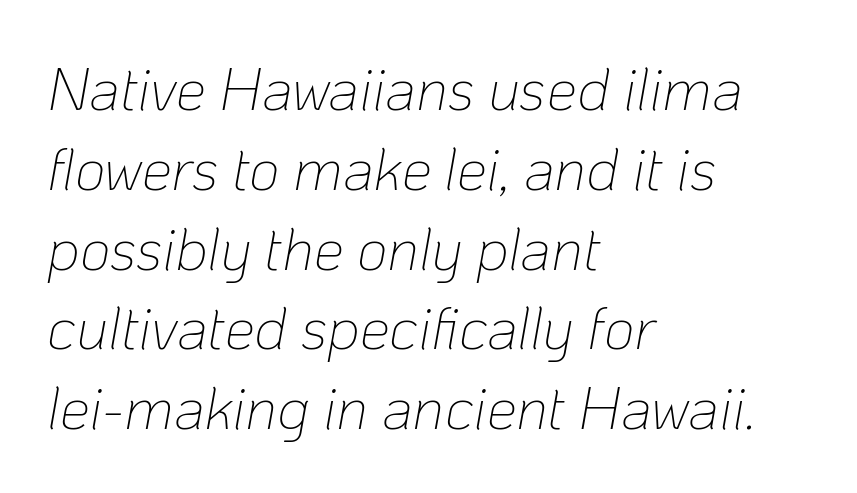
{"italic": "yes", "lean": "right", "slant_degrees": 10, "bold": "no", "weight": "thin", "width": "normal", "stroke_contrast": "low", "x_height": "medium", "monospaced": "no", "underline": "no", "align": "left", "line_spacing": "normal", "line_spacing_ratio": 1.33, "letter_spacing": "normal", "letter_spacing_em": 0.0, "glyph_px": 60}
